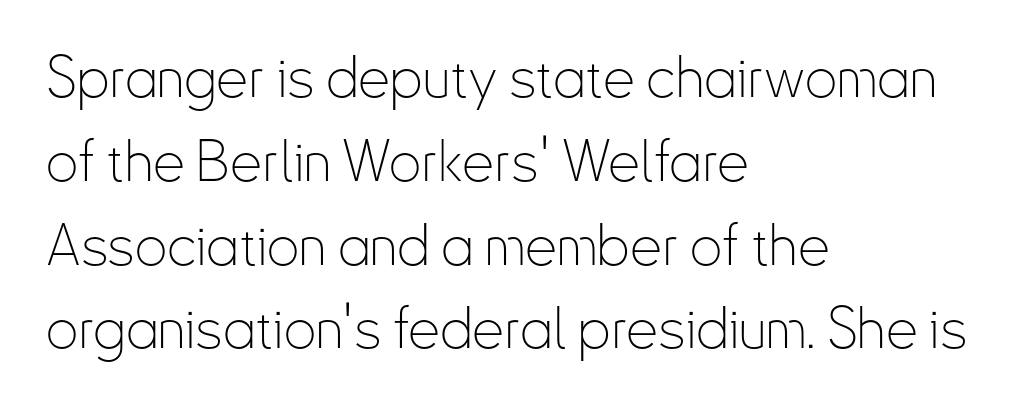
The image shows 57 px thin, condensed sans-serif type, upright; set left-aligned, normal line spacing (1.47x), normal letter spacing, not underlined; low stroke contrast and a small x-height.
